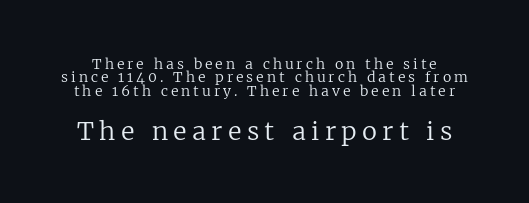
{"italic": "no", "bold": "no", "underline": "no", "line_spacing": "tight", "line_spacing_ratio": 0.96, "letter_spacing": "wide", "letter_spacing_em": 0.21, "larger_block": "second", "size_ratio": 1.79, "glyph_px": 25}
